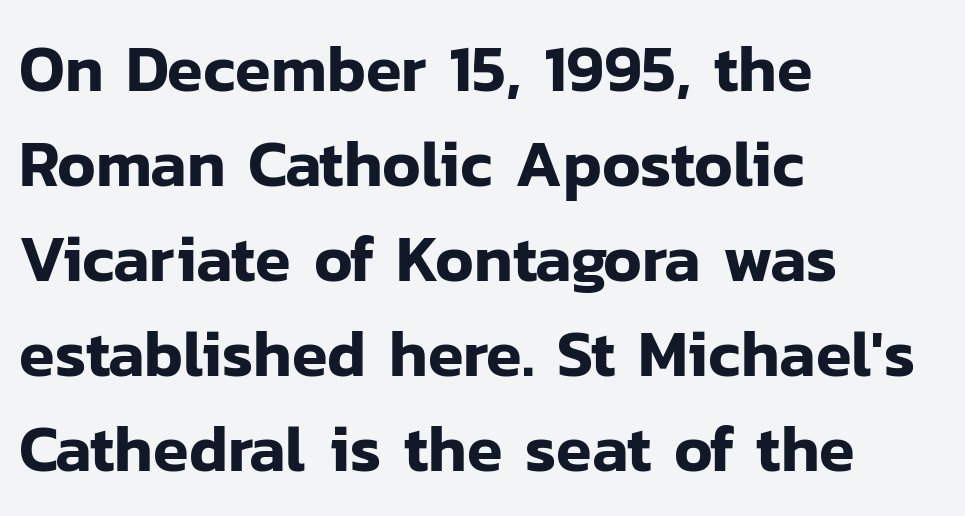
The compositor pushed each line to the left boundary. A typesetter would call this proportional, since set widths differ per character. The rendering shows plain stroke endings on the letterforms — a sans-serif design. Glyph-to-glyph distance matches everyday printed text. This is the regular roman posture of the typeface. Each row of text sits above clean, open space.
